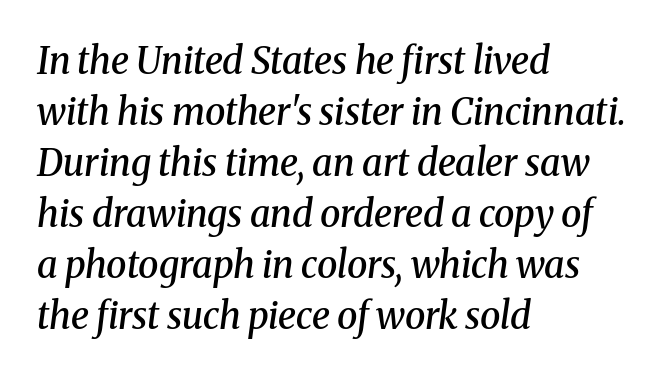
{"serif": "yes", "italic": "yes", "lean": "right", "slant_degrees": 8, "bold": "semi", "weight": "semibold", "width": "normal", "stroke_contrast": "medium", "x_height": "medium", "monospaced": "no", "underline": "no", "align": "left", "line_spacing": "normal", "line_spacing_ratio": 1.38, "letter_spacing": "normal", "letter_spacing_em": 0.0, "glyph_px": 37}
